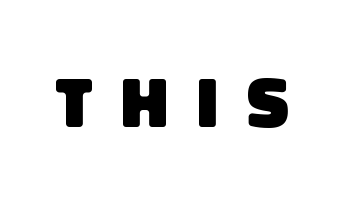
Q: Is the text bold? A: Yes.
Q: Is the typeface a serif or a sans-serif typeface? A: Sans-serif.
Q: Is the text underlined? A: No.
Q: Is the spacing between letters normal or unusually wide? A: Unusually wide.
Q: Width (condensed, normal, or wide)? A: Normal.
Q: Stroke contrast? A: Low.
Q: x-height? A: Large.
Q: Monospaced? A: No.
